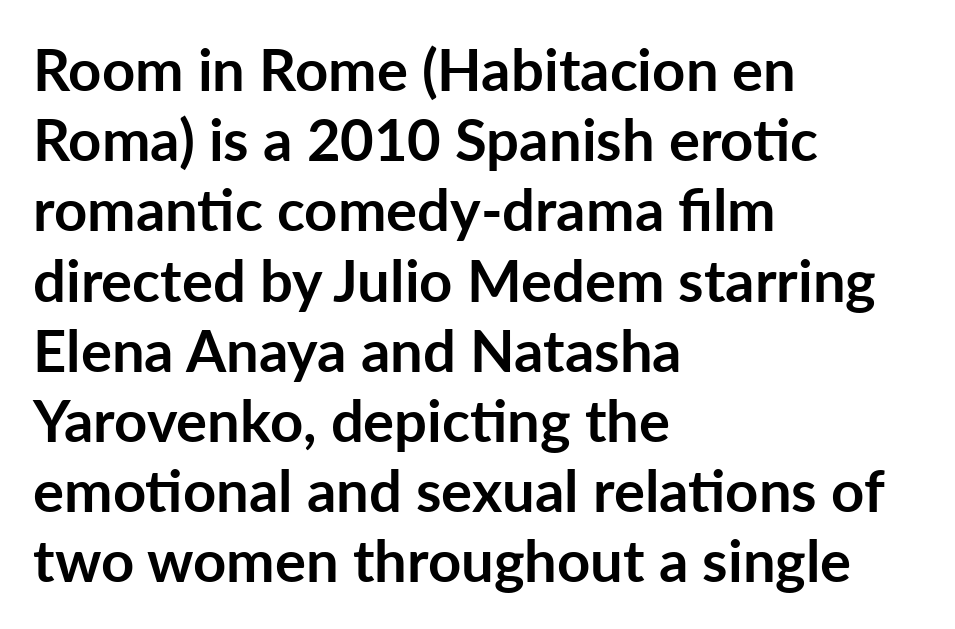
{"serif": "no", "italic": "no", "bold": "yes", "weight": "semibold", "width": "normal", "stroke_contrast": "low", "x_height": "medium", "monospaced": "no", "underline": "no", "align": "left", "line_spacing_ratio": 1.21, "letter_spacing": "normal", "letter_spacing_em": 0.0, "glyph_px": 58}
